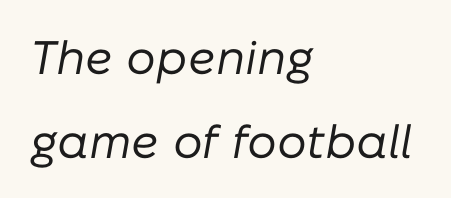
{"italic": "yes", "lean": "right", "slant_degrees": 10, "bold": "no", "weight": "regular", "width": "normal", "stroke_contrast": "low", "x_height": "medium", "monospaced": "no", "underline": "no", "align": "left", "line_spacing_ratio": 1.78, "letter_spacing": "normal", "letter_spacing_em": 0.0, "glyph_px": 47}
